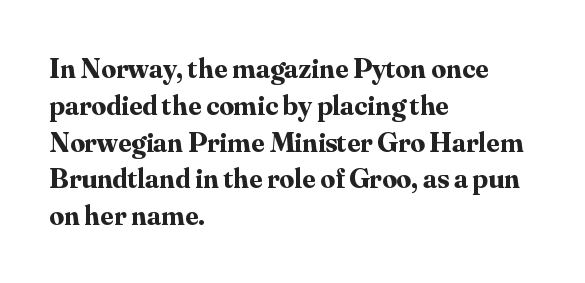
The image shows 29 px bold serif type, upright; set left-aligned, normal line spacing (1.27x), normal letter spacing, not underlined; medium stroke contrast and a small x-height.
